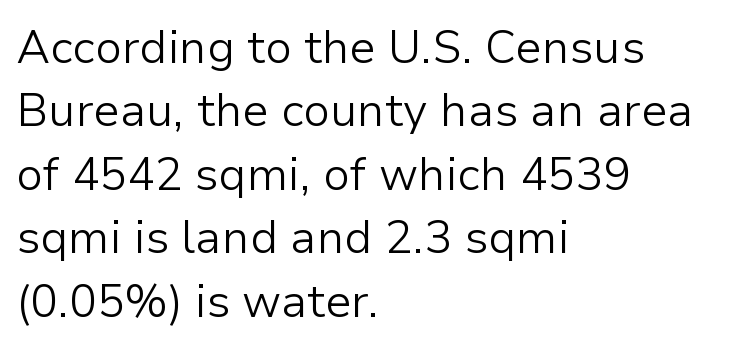
Q: Is the text bold? A: No.
Q: Is the text italic (slanted)? A: No, it is upright.
Q: Is the typeface a serif or a sans-serif typeface? A: Sans-serif.
Q: Is the text underlined? A: No.
Q: How is the paragraph aligned? A: Left-aligned.
Q: Is the spacing between letters normal or unusually wide? A: Normal.
Q: Is the spacing between lines tight, normal or loose? A: Normal.
Q: Width (condensed, normal, or wide)? A: Normal.
Q: Stroke contrast? A: Low.
Q: x-height? A: Medium.
Q: Monospaced? A: No.
